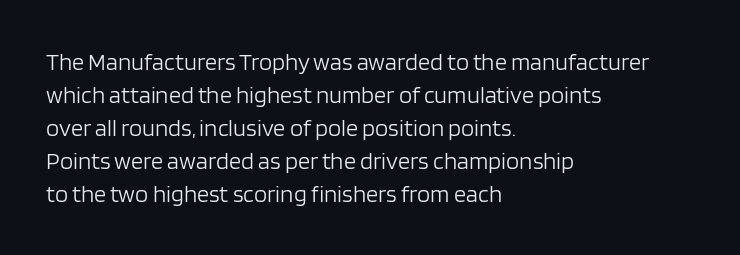
The image shows 24 px text type, upright; set left-aligned, normal line spacing (1.38x), normal letter spacing, not underlined.
